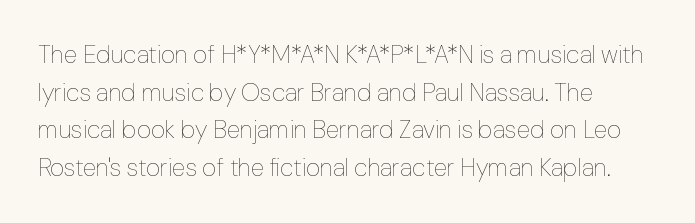
{"italic": "no", "bold": "no", "underline": "no", "align": "left", "line_spacing": "normal", "line_spacing_ratio": 1.51, "letter_spacing": "normal", "letter_spacing_em": 0.0, "glyph_px": 25}
